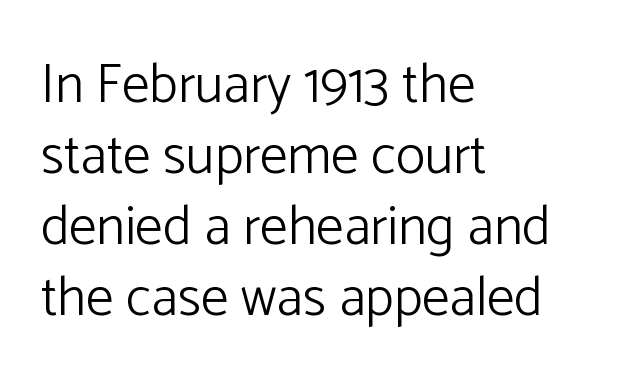
This is the regular roman posture of the typeface. The lines sit at an ordinary, default distance from one another. Quick note: underline off. The face used here is a sans, in the tradition of grotesques and geometrics. The passage shown is not bold in any degree. The passage shown is typed in a proportional face where columns would drift.
